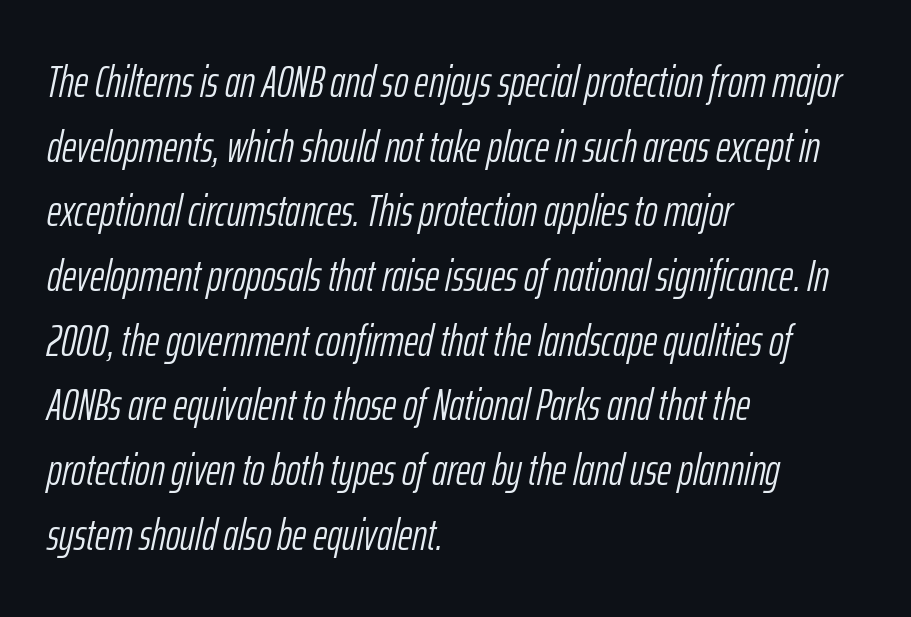
Q: Is the text bold? A: No.
Q: Is the text italic (slanted)? A: Yes, it leans right by about 12 degrees.
Q: Is the text underlined? A: No.
Q: How is the paragraph aligned? A: Left-aligned.
Q: Is the spacing between letters normal or unusually wide? A: Normal.
Q: Is the spacing between lines tight, normal or loose? A: Normal.
Q: Width (condensed, normal, or wide)? A: Condensed.
Q: Stroke contrast? A: Low.
Q: x-height? A: Medium.
Q: Monospaced? A: No.
